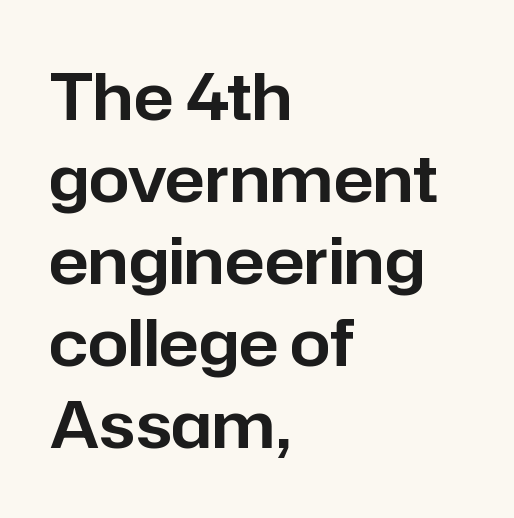
Each word holds together tightly as a unit, with standard inter-letter gaps. Has an underline been added? It has not. This is sans-serif lettering, the kind often seen on screens and signage. Posture: vertical. What's the leading like? Ordinary, nothing unusual. Notice how the passage keeps a crisp vertical edge on the left only.
